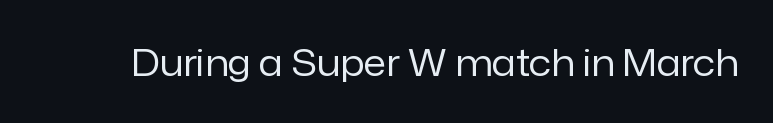
Weight: not bold — regular or lighter. Here the designer chose a conventional face with non-uniform glyph widths. The passage shown is typeset with a sans-serif family. The glyphs are unaccompanied by any horizontal stroke below them. The typography opts for an upright posture over an oblique one. Honestly, the letter spacing is just normal — you wouldn't notice it.
